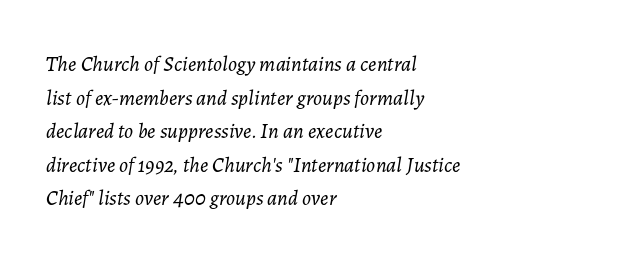
{"italic": "yes", "lean": "right", "slant_degrees": 7, "bold": "no", "underline": "no", "align": "left", "line_spacing": "normal", "line_spacing_ratio": 1.6, "letter_spacing": "normal", "letter_spacing_em": 0.0, "glyph_px": 21}
